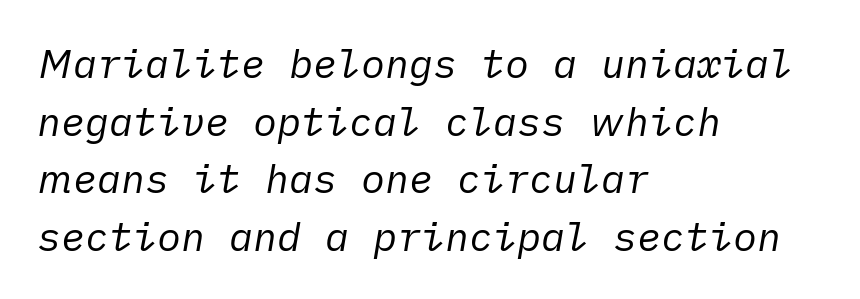
{"italic": "yes", "lean": "right", "slant_degrees": 10, "bold": "no", "weight": "regular", "width": "normal", "stroke_contrast": "low", "x_height": "medium", "underline": "no", "align": "left", "line_spacing": "normal", "line_spacing_ratio": 1.44, "letter_spacing": "normal", "letter_spacing_em": 0.0, "glyph_px": 40}
